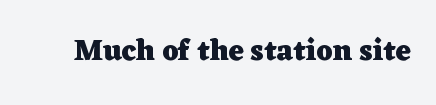
The image shows 29 px heavy, wide serif type, upright; set normal letter spacing, not underlined; low stroke contrast and a medium x-height.
